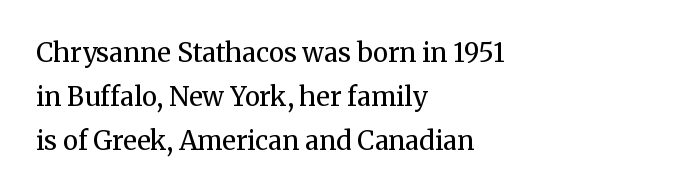
Q: Is the text bold? A: No.
Q: Is the text italic (slanted)? A: No, it is upright.
Q: Is the text underlined? A: No.
Q: How is the paragraph aligned? A: Left-aligned.
Q: Is the spacing between letters normal or unusually wide? A: Normal.
Q: Is the spacing between lines tight, normal or loose? A: Normal.
